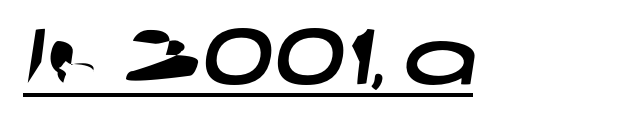
{"serif": "no", "width": "wide", "stroke_contrast": "low", "x_height": "medium", "monospaced": "no", "underline": "yes", "letter_spacing": "normal", "letter_spacing_em": 0.0, "glyph_px": 78}
